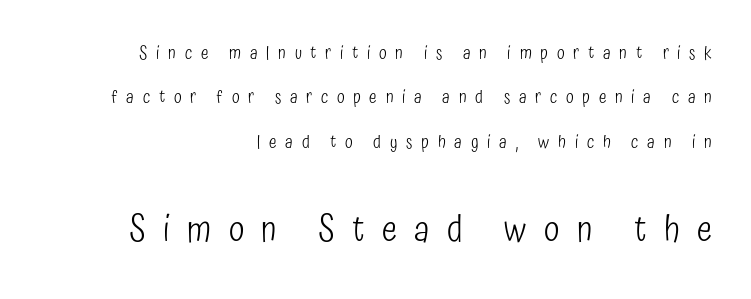
{"serif": "no", "italic": "no", "bold": "no", "weight": "light", "width": "condensed", "stroke_contrast": "low", "x_height": "medium", "monospaced": "no", "underline": "no", "align": "right", "line_spacing": "loose", "line_spacing_ratio": 2.46, "letter_spacing": "wide", "letter_spacing_em": 0.48, "larger_block": "second", "size_ratio": 2.0, "glyph_px": 36}
